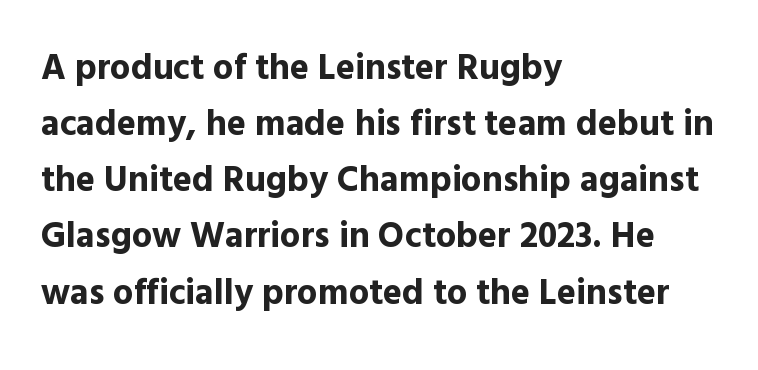
{"serif": "no", "italic": "no", "bold": "yes", "weight": "bold", "width": "normal", "x_height": "medium", "monospaced": "no", "underline": "no", "align": "left", "line_spacing": "normal", "line_spacing_ratio": 1.56, "letter_spacing": "normal", "letter_spacing_em": 0.0, "glyph_px": 36}
